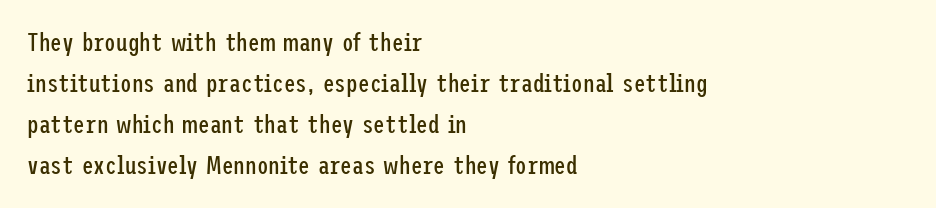
The words here are not underlined. Unbolded letterforms with no extra heft. Quick note: interline space is typical. These lines stack with their left ends in a neat column. Ordinary non-slanted type is in use. Here the glyphs are tracked normally, forming tight word shapes.
